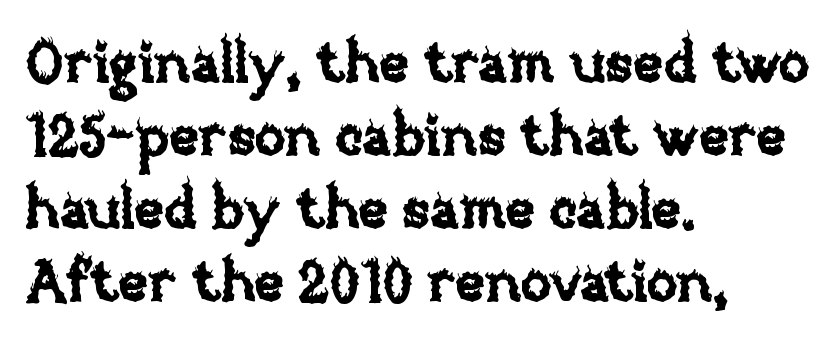
{"italic": "no", "width": "normal", "stroke_contrast": "low", "x_height": "large", "monospaced": "no", "underline": "no", "align": "left", "line_spacing": "normal", "line_spacing_ratio": 1.28, "letter_spacing": "normal", "letter_spacing_em": 0.0, "glyph_px": 57}
